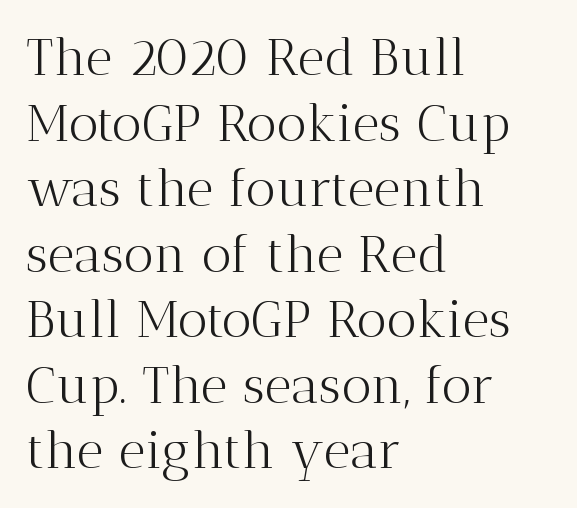
Counters stay open thanks to moderate or lighter strokes. Beneath every word, the page is bare. Students, observe: this is what conventionally led text looks like. The lettering holds an erect, upright posture throughout.
